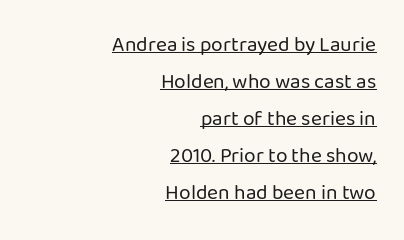
{"italic": "no", "bold": "no", "underline": "yes", "align": "right", "line_spacing_ratio": 1.76, "letter_spacing": "normal", "letter_spacing_em": 0.0, "glyph_px": 21}
